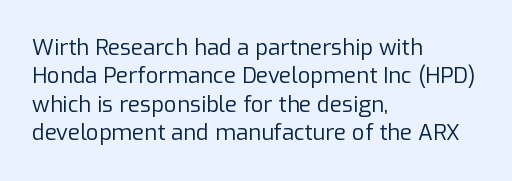
Q: Is the text bold? A: No.
Q: Is the text italic (slanted)? A: No, it is upright.
Q: Is the text underlined? A: No.
Q: How is the paragraph aligned? A: Left-aligned.
Q: Is the spacing between letters normal or unusually wide? A: Normal.
Q: Is the spacing between lines tight, normal or loose? A: Normal.
